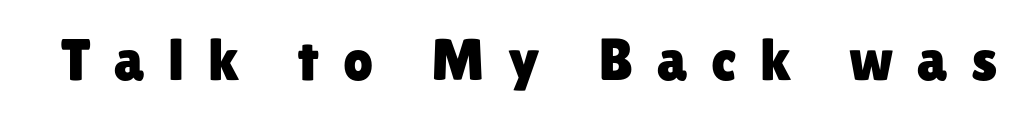
{"serif": "no", "italic": "no", "width": "normal", "stroke_contrast": "low", "x_height": "medium", "monospaced": "no", "underline": "no", "letter_spacing": "wide", "letter_spacing_em": 0.4, "glyph_px": 59}
